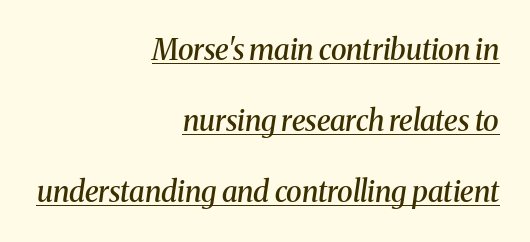
{"serif": "yes", "italic": "yes", "lean": "right", "slant_degrees": 8, "bold": "semi", "weight": "semibold", "width": "normal", "stroke_contrast": "medium", "x_height": "medium", "monospaced": "no", "underline": "yes", "align": "right", "line_spacing": "loose", "line_spacing_ratio": 2.45, "letter_spacing": "normal", "letter_spacing_em": 0.0, "glyph_px": 29}
